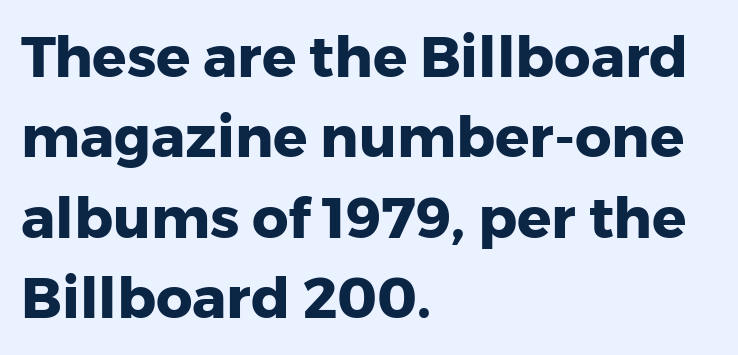
{"serif": "no", "italic": "no", "bold": "yes", "weight": "heavy", "width": "normal", "stroke_contrast": "low", "x_height": "medium", "monospaced": "no", "underline": "no", "align": "left", "line_spacing": "normal", "line_spacing_ratio": 1.41, "letter_spacing": "normal", "letter_spacing_em": 0.0, "glyph_px": 57}
